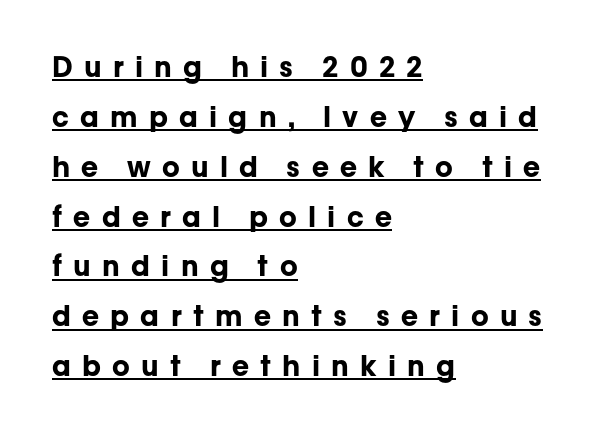
The image shows 28 px bold sans-serif type, upright; set left-aligned, line spacing 1.78x, unusually wide letter spacing (+0.4 em), underlined; low stroke contrast and a medium x-height.
